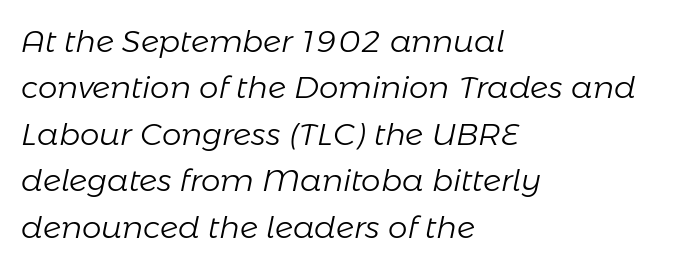
The face used here is proportionally spaced, like ordinary book or web type. The letters sit at their default tracking, neither squeezed nor spread. Looking at the ascenders, they clearly lean. Letters have the restrained weight of plain body copy at most.
